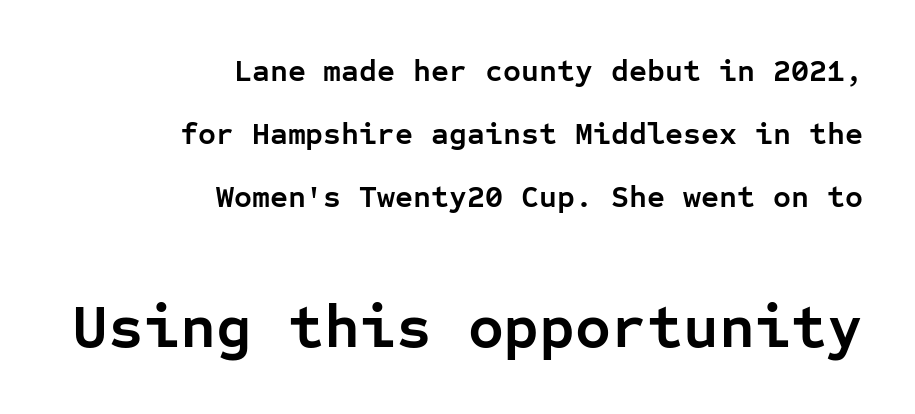
Q: Is the text bold? A: Yes.
Q: Is the text italic (slanted)? A: No, it is upright.
Q: Is the typeface a serif or a sans-serif typeface? A: Sans-serif.
Q: Is the text underlined? A: No.
Q: How is the paragraph aligned? A: Right-aligned.
Q: Is the spacing between letters normal or unusually wide? A: Normal.
Q: Is the spacing between lines tight, normal or loose? A: Loose.
Q: Which block of text is set in a larger size, the first (top) or the second (bottom)? A: The second (bottom) one.
Q: Width (condensed, normal, or wide)? A: Normal.
Q: Stroke contrast? A: Low.
Q: x-height? A: Medium.
Q: Monospaced? A: Yes.
